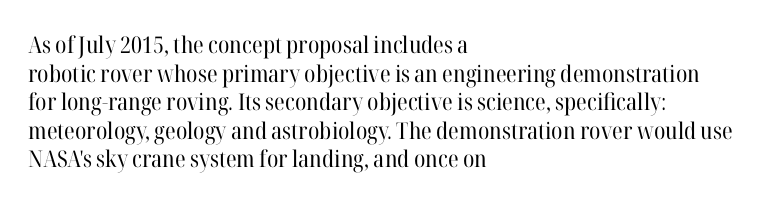
Beneath every word, the page is bare. On a weight scale, this lands at 450 or below. Look at the tracking — it's just the regular setting, nothing added. The typesetter chose a ragged-right arrangement here. Upright lettering throughout.
